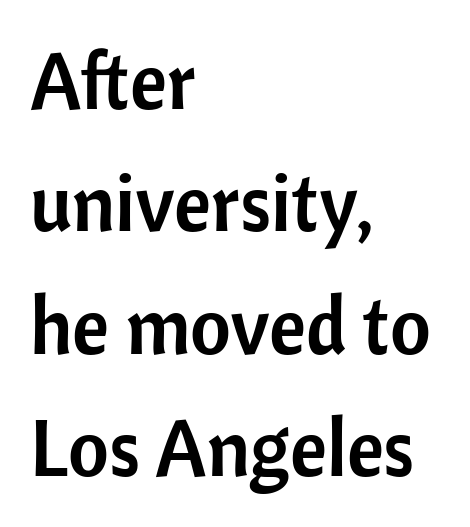
The image shows 79 px sans-serif type, upright; set left-aligned, normal line spacing (1.55x), normal letter spacing, not underlined; low stroke contrast and a medium x-height.
